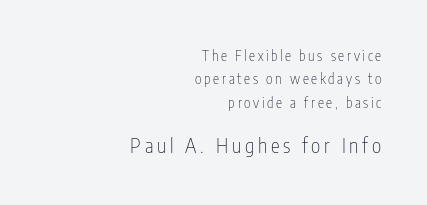
A clean baseline with only descenders dipping below it. Caption: face not bold, strokes unweighted. Caption: upper text group reduced, lower text group enlarged. The typography opts for an upright posture over an oblique one. A normal amount of white space separates one row of letters from the next. Alignment: flush right.
